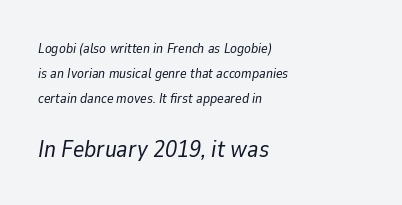
The more generous point size was reserved for the lower chunk. These lines were composed using italics. The type is set solid horizontally, with unmodified tracking. The weight tops out at a normal text grade. The text block is weighted toward the left margin, trailing off unevenly rightward.
